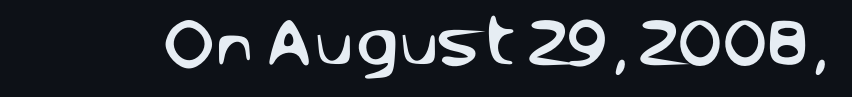
Note the varied advance widths — an 'i' is clearly narrower than an 'm'. Ascenders rise straight up at ninety degrees. Anything drawn beneath the words? Only blank space. Note: no serifs on the glyphs.
